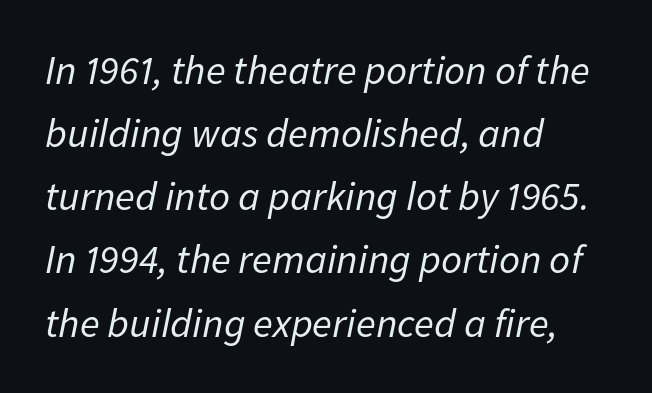
The image shows 41 px regular-weight type, italic (leaning right); set left-aligned, normal line spacing (1.54x), normal letter spacing, not underlined; low stroke contrast and a medium x-height.
